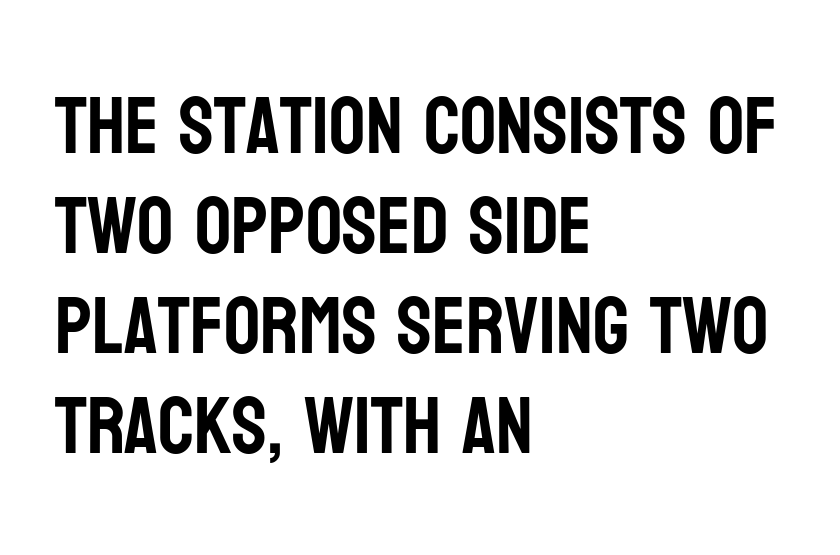
The image shows 80 px condensed sans-serif type, upright; set left-aligned, normal line spacing (1.25x), normal letter spacing, not underlined; low stroke contrast and a large x-height.
